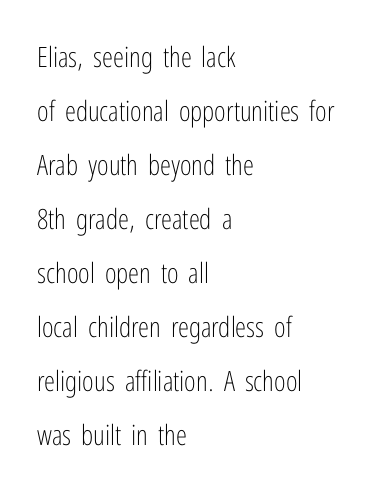
{"serif": "no", "italic": "no", "bold": "no", "weight": "light", "width": "condensed", "stroke_contrast": "low", "x_height": "medium", "monospaced": "no", "underline": "no", "align": "left", "line_spacing": "loose", "line_spacing_ratio": 1.93, "letter_spacing": "normal", "letter_spacing_em": 0.0, "glyph_px": 28}
